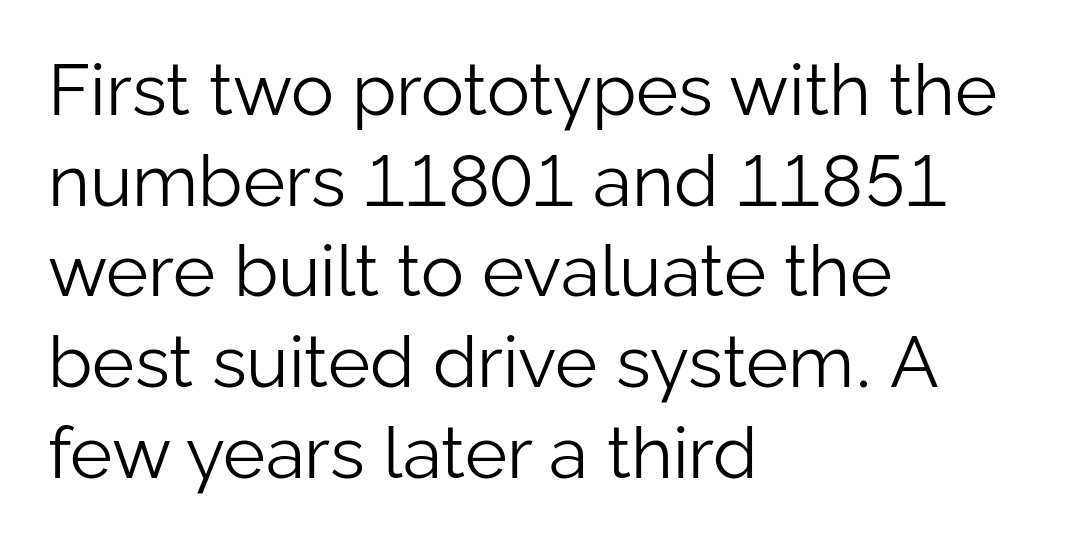
{"serif": "no", "italic": "no", "bold": "no", "weight": "light", "width": "normal", "stroke_contrast": "low", "x_height": "medium", "monospaced": "no", "underline": "no", "align": "left", "line_spacing": "normal", "line_spacing_ratio": 1.26, "letter_spacing": "normal", "letter_spacing_em": 0.0, "glyph_px": 72}
